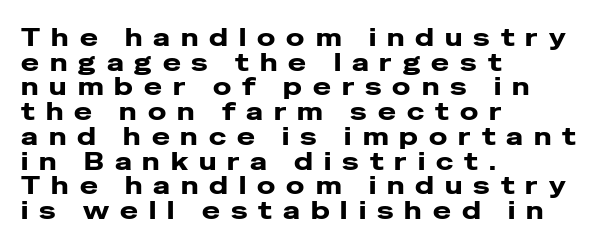
Ascenders rise straight up at ninety degrees. Is the type bold? Yes — the strokes are clearly thick and heavy. Left-aligned paragraph, ragged on the right. Display-style spreading of the glyphs; the letterfit is very open. The passage shown is not underscored anywhere. In terms of leading, this rendering errs on the cramped side.
